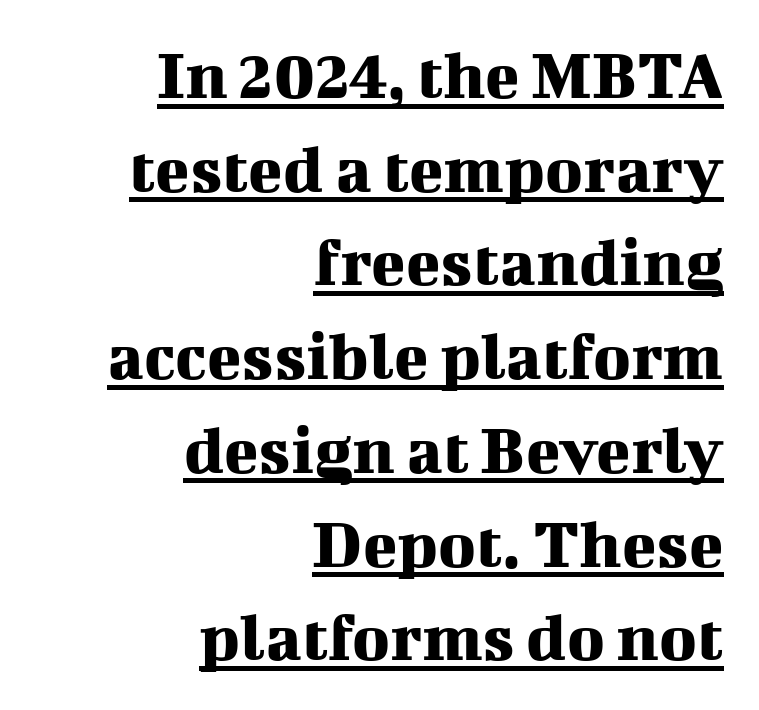
{"serif": "yes", "italic": "no", "width": "normal", "stroke_contrast": "medium", "x_height": "medium", "monospaced": "no", "underline": "yes", "align": "right", "line_spacing": "normal", "line_spacing_ratio": 1.32, "letter_spacing": "normal", "letter_spacing_em": 0.0, "glyph_px": 71}
